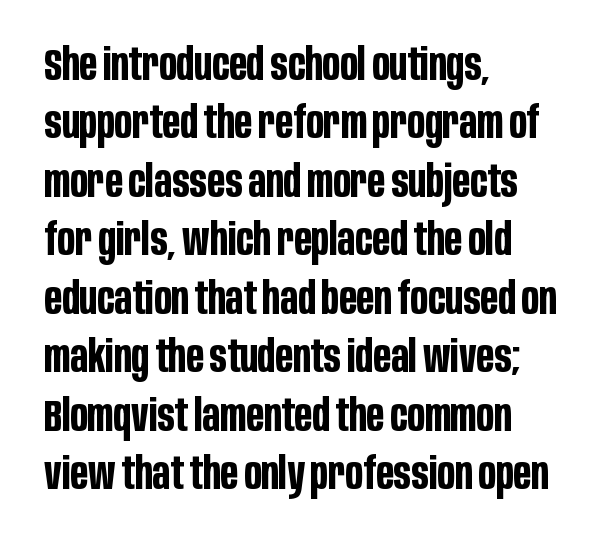
Q: Is the text bold? A: Yes.
Q: Is the text italic (slanted)? A: No, it is upright.
Q: Is the typeface a serif or a sans-serif typeface? A: Sans-serif.
Q: Is the text underlined? A: No.
Q: How is the paragraph aligned? A: Left-aligned.
Q: Is the spacing between letters normal or unusually wide? A: Normal.
Q: Is the spacing between lines tight, normal or loose? A: Normal.
Q: Width (condensed, normal, or wide)? A: Condensed.
Q: Stroke contrast? A: Low.
Q: x-height? A: Large.
Q: Monospaced? A: No.
